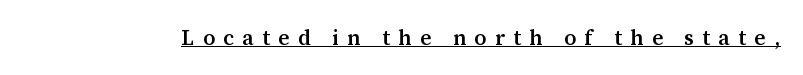
{"italic": "no", "bold": "semi", "underline": "yes", "letter_spacing": "wide", "letter_spacing_em": 0.4, "glyph_px": 21}
